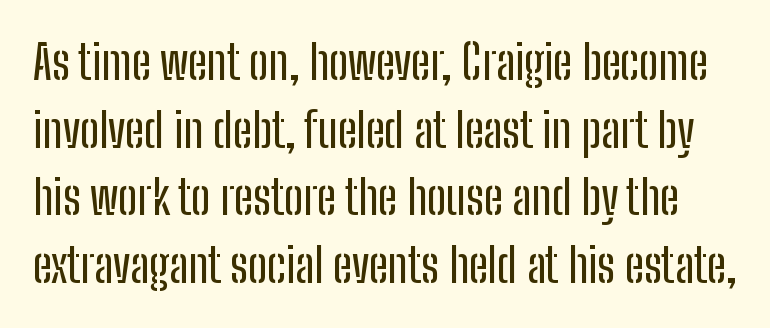
{"serif": "no", "italic": "no", "width": "condensed", "stroke_contrast": "low", "x_height": "medium", "monospaced": "no", "underline": "no", "line_spacing": "normal", "line_spacing_ratio": 1.44, "letter_spacing": "normal", "letter_spacing_em": 0.0, "glyph_px": 47}
